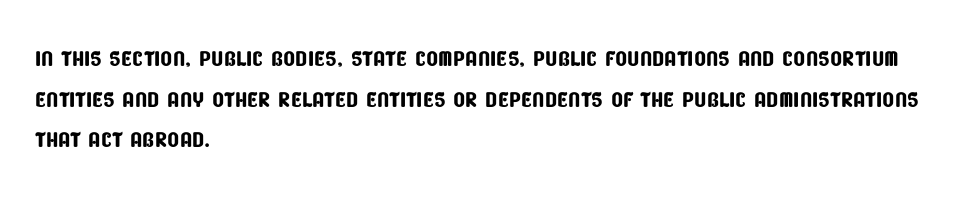
{"serif": "no", "width": "condensed", "stroke_contrast": "low", "x_height": "large", "monospaced": "no", "underline": "no", "align": "left", "line_spacing": "normal", "line_spacing_ratio": 1.31, "letter_spacing": "normal", "letter_spacing_em": 0.0, "glyph_px": 31}
